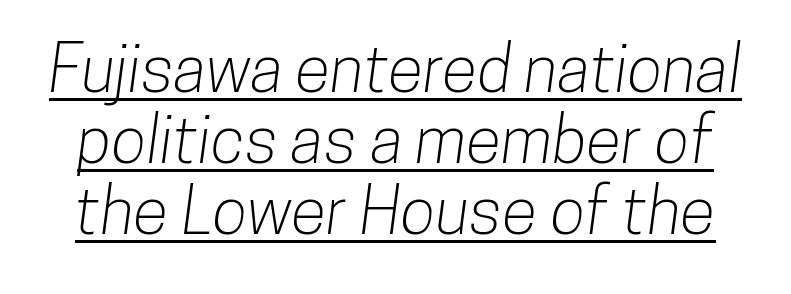
Nobody touched the tracking dial on this one. Letterform terminals end flat and unadorned throughout the passage. Like a heading marked for emphasis, these lines bear an underscore. Character widths vary here, with narrow letters taking less room than wide ones.
